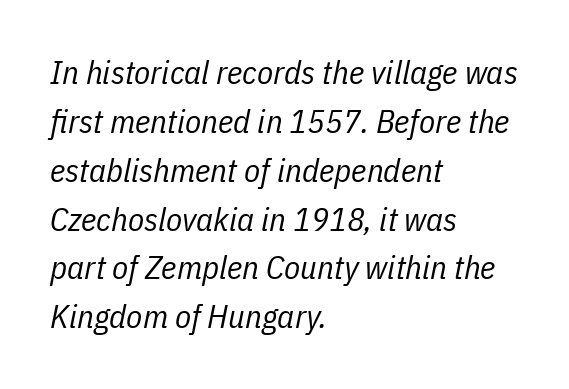
The image shows 33 px regular-weight, condensed type, italic (leaning right); set left-aligned, normal line spacing (1.48x), normal letter spacing, not underlined; low stroke contrast and a medium x-height.
